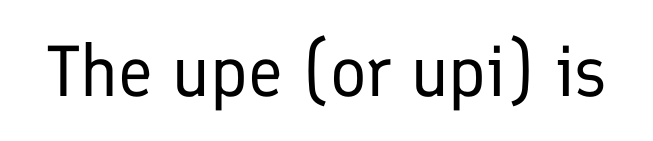
{"serif": "no", "italic": "no", "bold": "no", "weight": "regular", "width": "normal", "stroke_contrast": "low", "x_height": "medium", "monospaced": "no", "underline": "no", "letter_spacing": "normal", "letter_spacing_em": 0.0, "glyph_px": 72}
